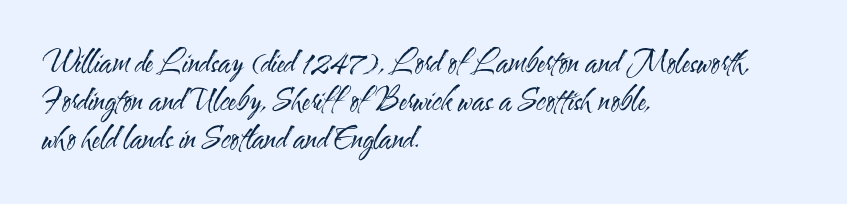
{"serif": "no", "bold": "no", "weight": "regular", "width": "condensed", "stroke_contrast": "medium", "x_height": "small", "monospaced": "no", "underline": "no", "align": "left", "line_spacing": "normal", "line_spacing_ratio": 1.26, "letter_spacing": "normal", "letter_spacing_em": 0.0, "glyph_px": 30}
